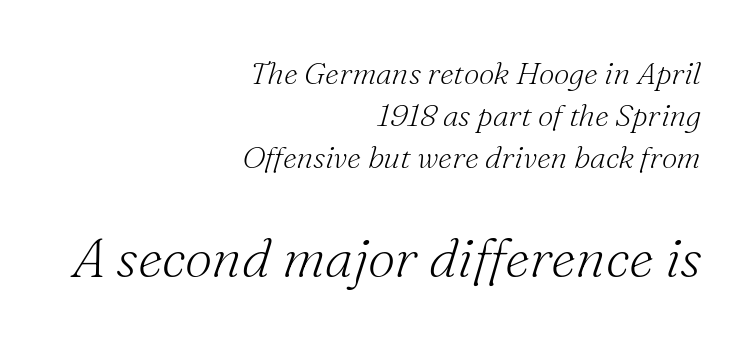
The image shows 55 px light serif type, italic (leaning right); set right-aligned, normal line spacing (1.35x), normal letter spacing, not underlined; the second (bottom) block is 1.77x larger; medium stroke contrast and a small x-height.
